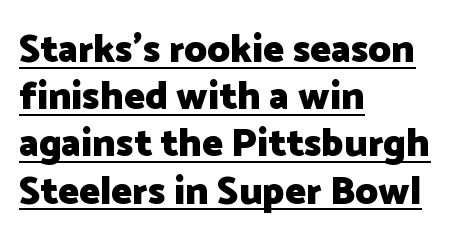
The string is rendered with underlining switched on. The passage shown is typed in a proportional face where columns would drift. Left-aligned paragraph, ragged on the right. Tracking value appears to be zero — textbook default spacing. The font family rendered here belongs to the sans-serif group.
